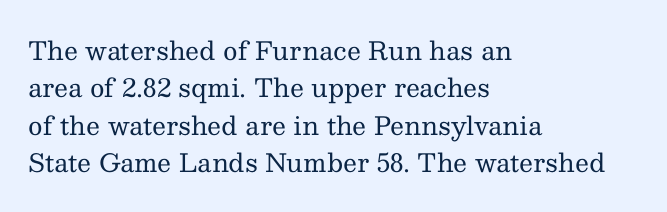
The image shows 25 px text type, upright; set left-aligned, normal line spacing (1.5x), normal letter spacing, not underlined.
